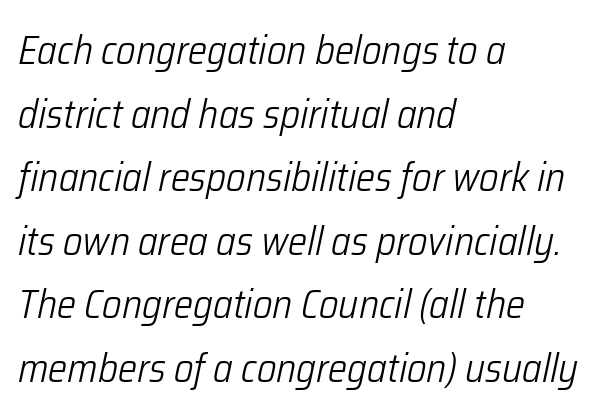
Q: Is the text bold? A: No.
Q: Is the text italic (slanted)? A: Yes, it leans right by about 12 degrees.
Q: Is the text underlined? A: No.
Q: How is the paragraph aligned? A: Left-aligned.
Q: Is the spacing between letters normal or unusually wide? A: Normal.
Q: Is the spacing between lines tight, normal or loose? A: Normal.
Q: Width (condensed, normal, or wide)? A: Condensed.
Q: Stroke contrast? A: Low.
Q: x-height? A: Medium.
Q: Monospaced? A: No.
